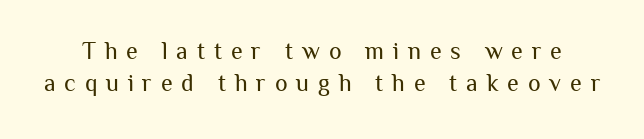
Q: Is the text bold? A: No.
Q: Is the text italic (slanted)? A: No, it is upright.
Q: Is the text underlined? A: No.
Q: Is the spacing between letters normal or unusually wide? A: Unusually wide.
Q: Is the spacing between lines tight, normal or loose? A: Normal.
